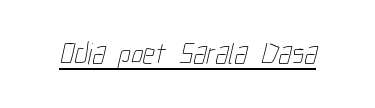
Q: Is the text bold? A: No.
Q: Is the text underlined? A: Yes.
Q: Is the spacing between letters normal or unusually wide? A: Normal.
Q: Width (condensed, normal, or wide)? A: Condensed.
Q: Stroke contrast? A: Low.
Q: x-height? A: Medium.
Q: Monospaced? A: No.
